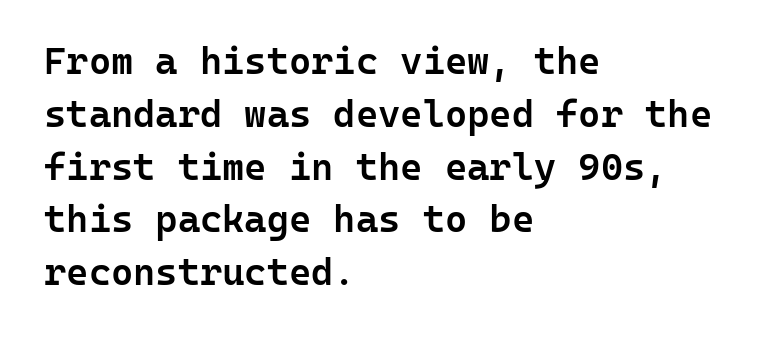
Q: Is the text bold? A: Semi-bold.
Q: Is the text italic (slanted)? A: No, it is upright.
Q: Is the typeface a serif or a sans-serif typeface? A: Sans-serif.
Q: Is the text underlined? A: No.
Q: How is the paragraph aligned? A: Left-aligned.
Q: Is the spacing between letters normal or unusually wide? A: Normal.
Q: Is the spacing between lines tight, normal or loose? A: Normal.
Q: Width (condensed, normal, or wide)? A: Normal.
Q: Stroke contrast? A: Low.
Q: x-height? A: Medium.
Q: Monospaced? A: Yes.
